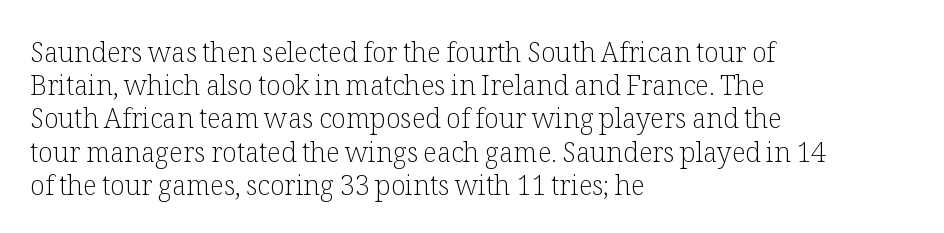
The image shows 27 px text type, upright; set left-aligned, line spacing 1.23x, normal letter spacing, not underlined.
